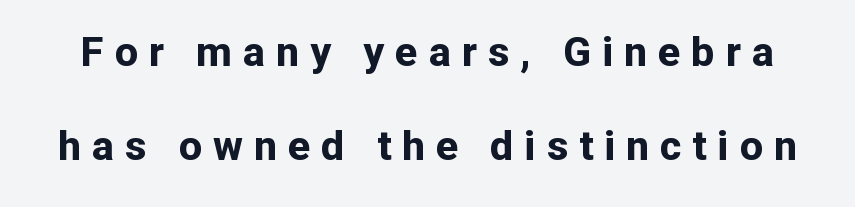
{"serif": "no", "italic": "no", "bold": "yes", "weight": "bold", "width": "normal", "stroke_contrast": "low", "x_height": "medium", "monospaced": "no", "underline": "no", "line_spacing": "loose", "line_spacing_ratio": 2.3, "letter_spacing": "wide", "letter_spacing_em": 0.27, "glyph_px": 41}
